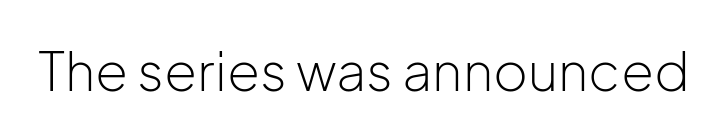
Q: Is the text bold? A: No.
Q: Is the text italic (slanted)? A: No, it is upright.
Q: Is the typeface a serif or a sans-serif typeface? A: Sans-serif.
Q: Is the text underlined? A: No.
Q: Is the spacing between letters normal or unusually wide? A: Normal.
Q: Width (condensed, normal, or wide)? A: Normal.
Q: Stroke contrast? A: Low.
Q: x-height? A: Medium.
Q: Monospaced? A: No.
